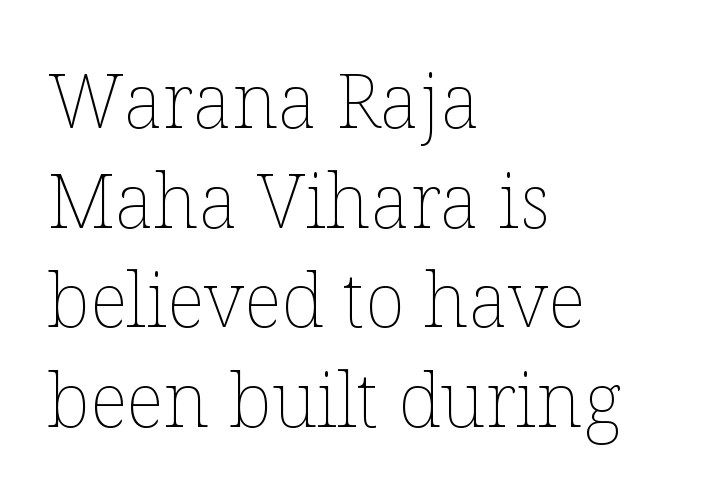
Q: Is the text bold? A: No.
Q: Is the text italic (slanted)? A: No, it is upright.
Q: Is the text underlined? A: No.
Q: How is the paragraph aligned? A: Left-aligned.
Q: Is the spacing between letters normal or unusually wide? A: Normal.
Q: Is the spacing between lines tight, normal or loose? A: Normal.
Q: Width (condensed, normal, or wide)? A: Normal.
Q: Stroke contrast? A: Low.
Q: x-height? A: Medium.
Q: Monospaced? A: No.
